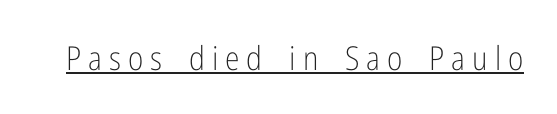
Q: Is the text bold? A: No.
Q: Is the text italic (slanted)? A: No, it is upright.
Q: Is the typeface a serif or a sans-serif typeface? A: Sans-serif.
Q: Is the text underlined? A: Yes.
Q: Is the spacing between letters normal or unusually wide? A: Unusually wide.
Q: Width (condensed, normal, or wide)? A: Condensed.
Q: Stroke contrast? A: Low.
Q: x-height? A: Medium.
Q: Monospaced? A: No.
